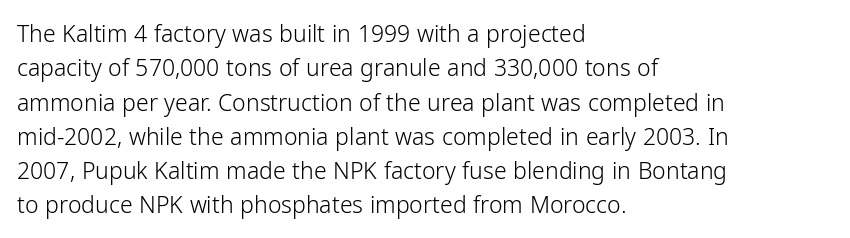
The vertical gap from one line to the next is medium. These lines were composed using upright roman letters. Horizontal alignment here is leftward, the default for most running prose. The gaps between neighbouring characters are ordinary and unremarkable. Weight: regular or lighter.
